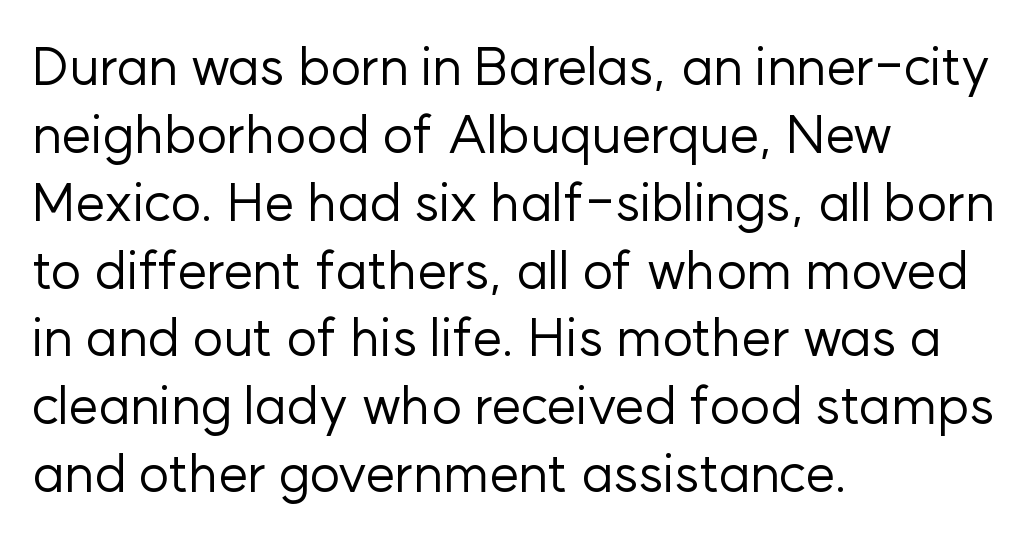
I'd call this a sans setting — the letters go barefoot. No extra ink here — the face is not bold. Tracking value appears to be zero — textbook default spacing. Upright lettering throughout. The glyphs are unaccompanied by any horizontal stroke below them. This sample is left-justified, so line endings fall wherever the words run out.
